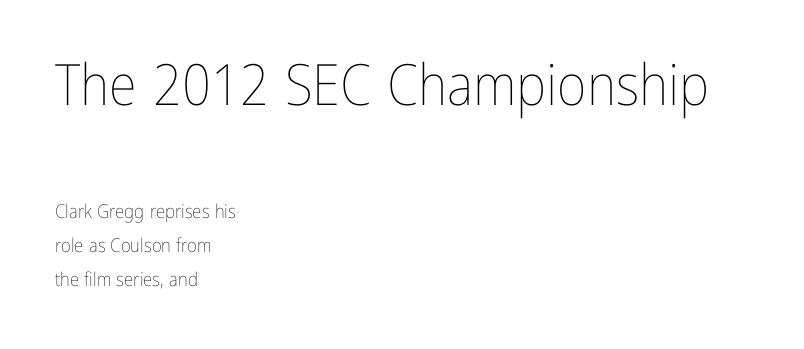
The image shows 57 px thin, condensed type, upright; set left-aligned, line spacing 1.77x, normal letter spacing, not underlined; the first (top) block is 3.0x larger; low stroke contrast and a medium x-height.
